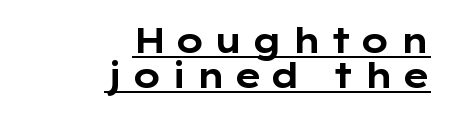
Q: Is the text bold? A: Yes.
Q: Is the text italic (slanted)? A: No, it is upright.
Q: Is the typeface a serif or a sans-serif typeface? A: Sans-serif.
Q: Is the text underlined? A: Yes.
Q: How is the paragraph aligned? A: Right-aligned.
Q: Is the spacing between letters normal or unusually wide? A: Unusually wide.
Q: Is the spacing between lines tight, normal or loose? A: Tight.
Q: Width (condensed, normal, or wide)? A: Wide.
Q: Stroke contrast? A: Low.
Q: x-height? A: Medium.
Q: Monospaced? A: No.
